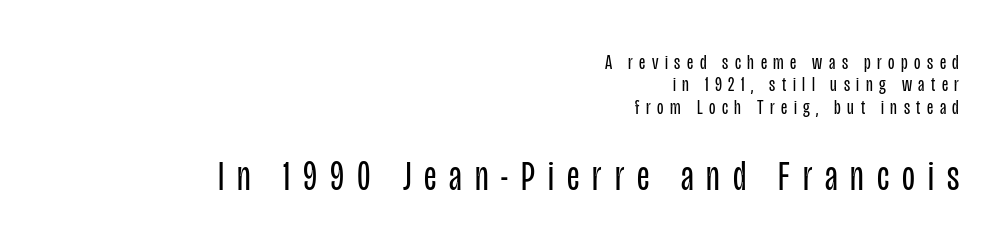
{"serif": "no", "italic": "no", "bold": "no", "weight": "regular", "width": "condensed", "stroke_contrast": "low", "x_height": "large", "monospaced": "no", "underline": "no", "align": "right", "line_spacing": "tight", "line_spacing_ratio": 1.07, "letter_spacing": "wide", "letter_spacing_em": 0.31, "larger_block": "second", "size_ratio": 2.0, "glyph_px": 42}
